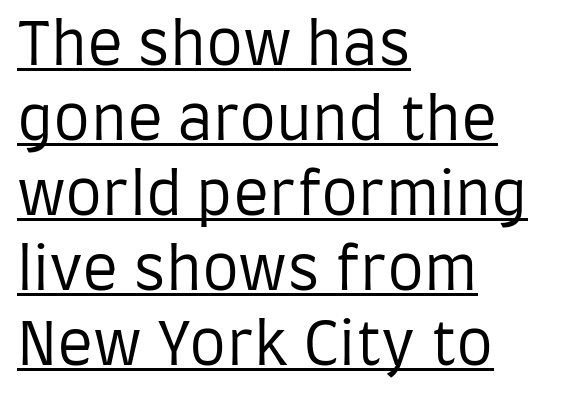
Q: Is the text bold? A: No.
Q: Is the text italic (slanted)? A: No, it is upright.
Q: Is the typeface a serif or a sans-serif typeface? A: Sans-serif.
Q: Is the text underlined? A: Yes.
Q: How is the paragraph aligned? A: Left-aligned.
Q: Is the spacing between letters normal or unusually wide? A: Normal.
Q: Is the spacing between lines tight, normal or loose? A: Normal.
Q: Width (condensed, normal, or wide)? A: Condensed.
Q: Stroke contrast? A: Low.
Q: x-height? A: Large.
Q: Monospaced? A: No.
